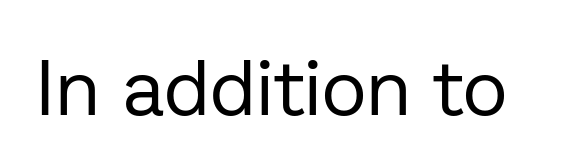
{"serif": "no", "italic": "no", "bold": "no", "weight": "regular", "width": "normal", "stroke_contrast": "low", "x_height": "medium", "monospaced": "no", "underline": "no", "letter_spacing": "normal", "letter_spacing_em": 0.0, "glyph_px": 78}
